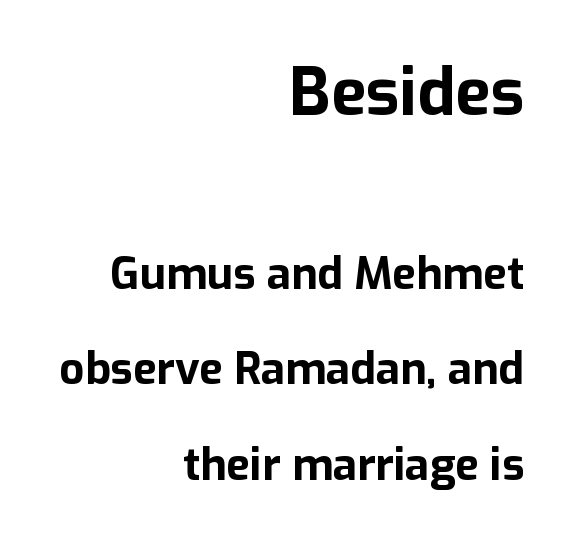
{"serif": "no", "italic": "no", "bold": "yes", "weight": "bold", "width": "normal", "stroke_contrast": "low", "x_height": "medium", "monospaced": "no", "underline": "no", "align": "right", "line_spacing": "loose", "line_spacing_ratio": 2.17, "letter_spacing": "normal", "letter_spacing_em": 0.0, "larger_block": "first", "size_ratio": 1.5, "glyph_px": 66}
